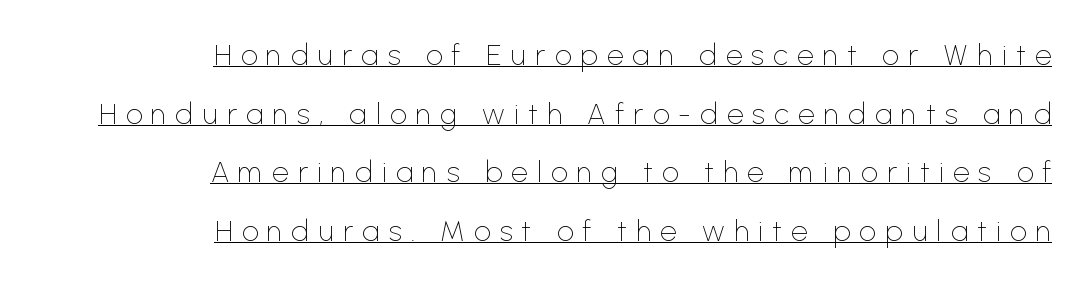
Looks like someone drew a line under every word here. Font category for this specimen: sans-serif. The weight would be labelled regular, book, light, or lighter still. Think of a printed novel: that variable character pitch is what you see here. Compared with typical paragraphs, the rows here are farther apart. Words appear elongated and porous because spacing is wide.
